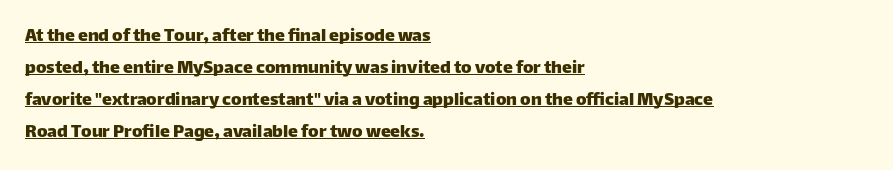
The string is rendered with underlining switched on. Tracking here is standard; glyphs follow each other at the usual distance. Which margin do the lines hug? The left one — the right edge is uneven. The block of text has a typical density, with ordinary space between rows. When letters stand straight like this, we call the style roman or upright.
